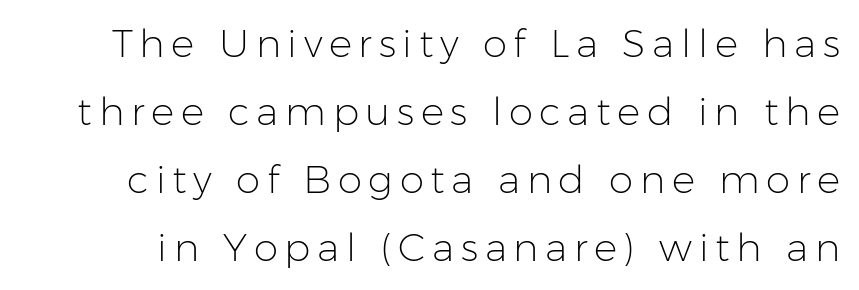
{"serif": "no", "italic": "no", "bold": "no", "weight": "light", "width": "normal", "stroke_contrast": "low", "x_height": "medium", "monospaced": "no", "underline": "no", "line_spacing_ratio": 1.74, "glyph_px": 39}
